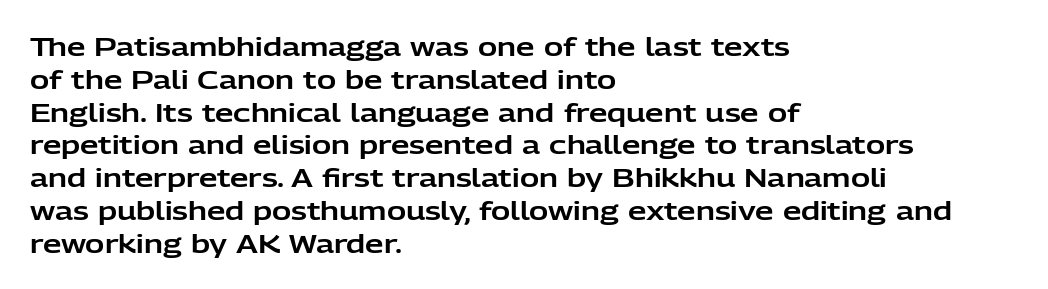
Q: Is the text italic (slanted)? A: No, it is upright.
Q: Is the text underlined? A: No.
Q: How is the paragraph aligned? A: Left-aligned.
Q: Is the spacing between letters normal or unusually wide? A: Normal.
Q: Is the spacing between lines tight, normal or loose? A: Normal.
